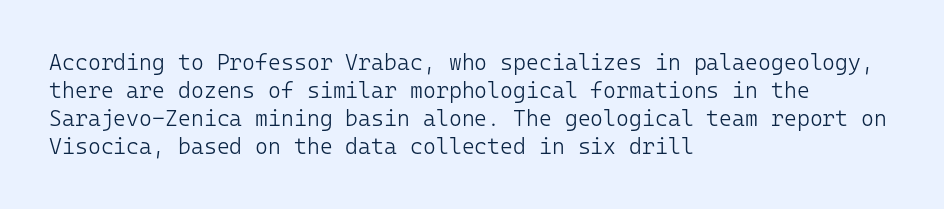
No extra ink here — the face is not bold. Students, observe: this is what conventionally led text looks like. Visually the block forms a straight wall on the left and a jagged coastline on the right. Clear beneath every line of the passage.
